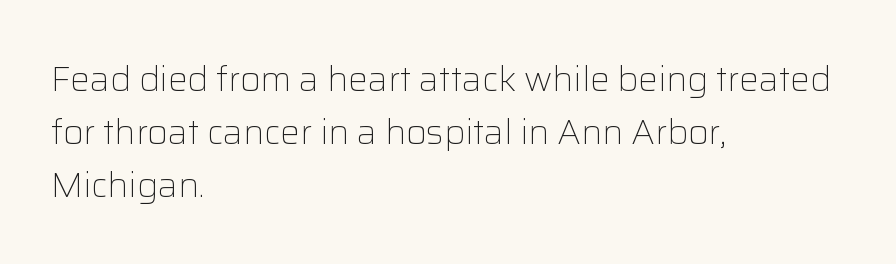
Q: Is the text bold? A: No.
Q: Is the text italic (slanted)? A: No, it is upright.
Q: Is the typeface a serif or a sans-serif typeface? A: Sans-serif.
Q: Is the text underlined? A: No.
Q: How is the paragraph aligned? A: Left-aligned.
Q: Is the spacing between letters normal or unusually wide? A: Normal.
Q: Is the spacing between lines tight, normal or loose? A: Normal.
Q: Width (condensed, normal, or wide)? A: Normal.
Q: Stroke contrast? A: Low.
Q: x-height? A: Medium.
Q: Monospaced? A: No.
